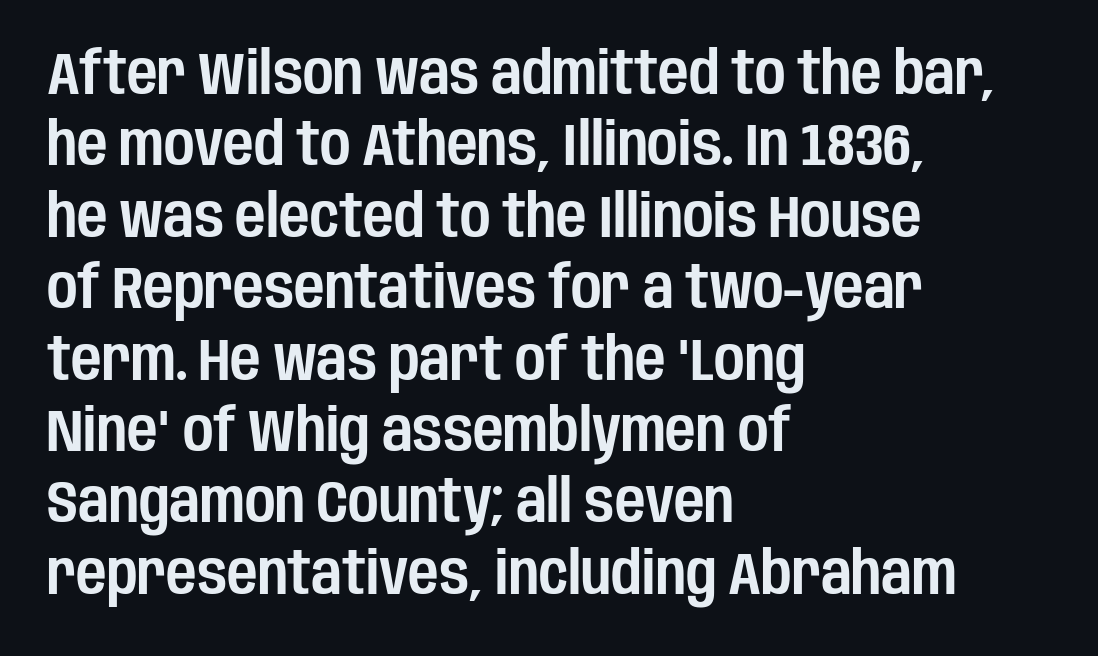
Q: Is the text italic (slanted)? A: No, it is upright.
Q: Is the typeface a serif or a sans-serif typeface? A: Sans-serif.
Q: Is the text underlined? A: No.
Q: How is the paragraph aligned? A: Left-aligned.
Q: Is the spacing between letters normal or unusually wide? A: Normal.
Q: Width (condensed, normal, or wide)? A: Condensed.
Q: Stroke contrast? A: Low.
Q: x-height? A: Large.
Q: Monospaced? A: No.
